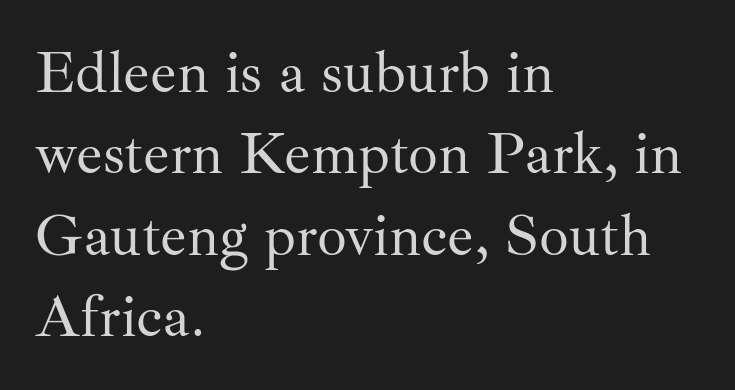
The image shows 59 px regular-weight serif type, upright; set left-aligned, normal line spacing (1.38x), normal letter spacing, not underlined; medium stroke contrast and a small x-height.
